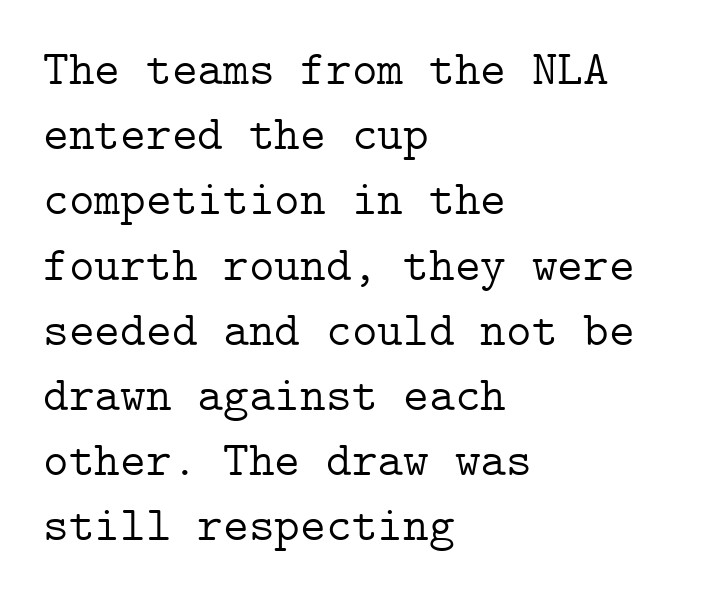
The image shows 49 px light serif type, upright; set left-aligned, normal line spacing (1.33x), normal letter spacing, not underlined; low stroke contrast and a medium x-height.
